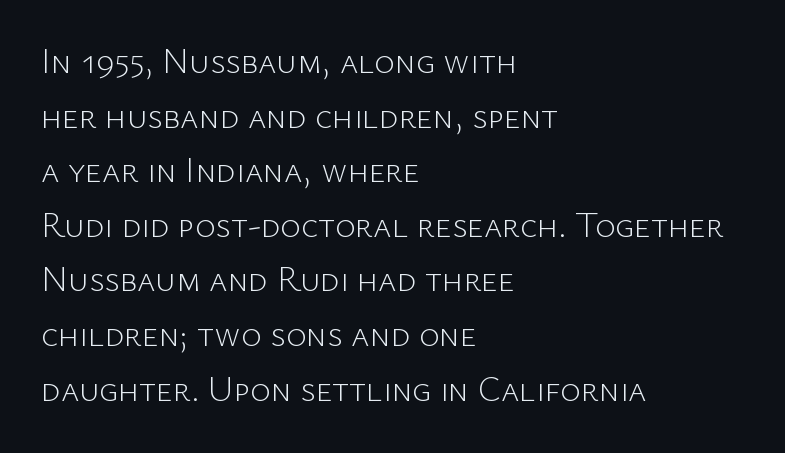
The image shows 35 px light sans-serif type, upright; set left-aligned, normal line spacing (1.56x), normal letter spacing, not underlined; low stroke contrast and a medium x-height.
